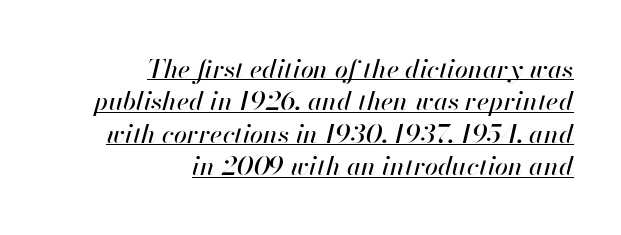
Between one letter and the next there's only the usual sliver of space. These lines stack with their right ends in a neat column. This rendering features underlined lettering. Emphasis-style slanted type is in use. The designer left line spacing at the default.
